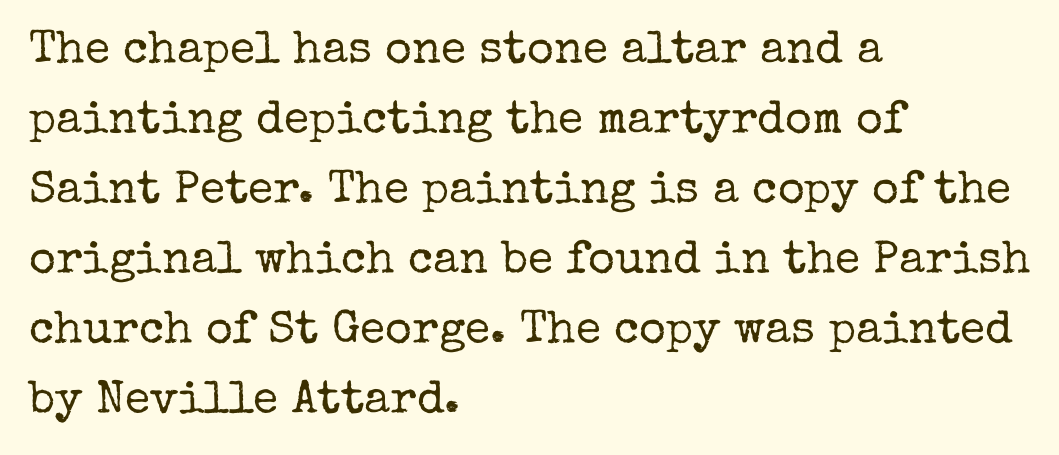
This rendering features lettering with no underline. Visually the block forms a straight wall on the left and a jagged coastline on the right. Is there any slant? The stems are plumb. Letter spacing: default. Compared with typical paragraphs, the rows here are spaced about the same. Observe the serifs anchoring each vertical stroke in this sample.
